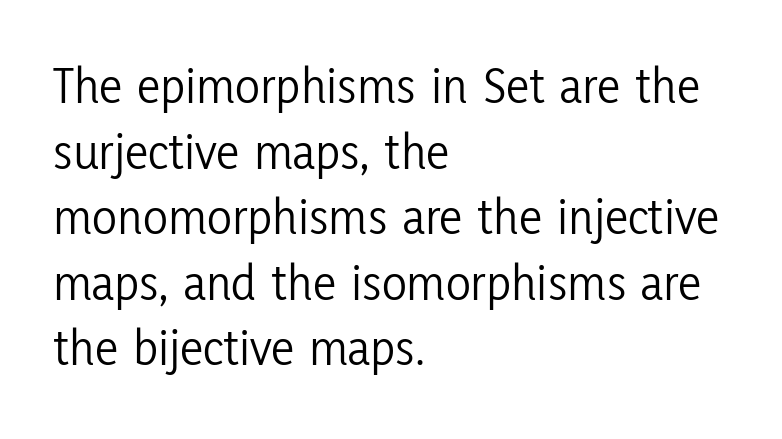
This sample keeps an unexceptional amount of space between lines. The letterforms sit at book weight or below. The passage shown is not underscored anywhere. Is there any slant? The stems are plumb. Nope, no serifs anywhere on these letters.
